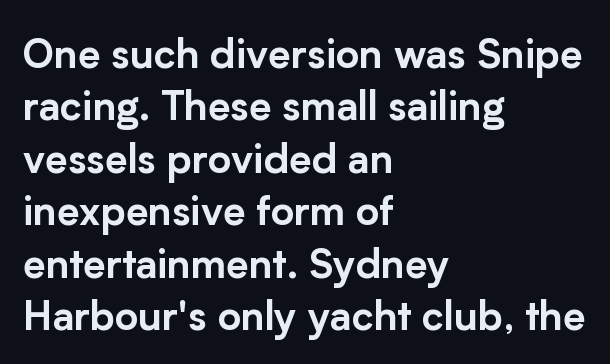
The image shows 40 px sans-serif type, upright; set left-aligned, normal line spacing (1.31x), normal letter spacing, not underlined; low stroke contrast and a medium x-height.
